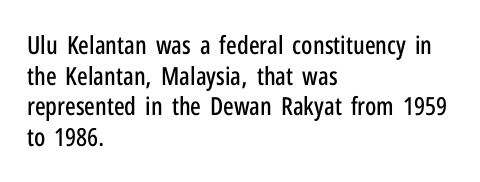
Which margin do the lines hug? The left one — the right edge is uneven. Bare-footed words on every line. Here the glyphs are tracked normally, forming tight word shapes. Does the lettering tilt? It doesn't — this is upright.
